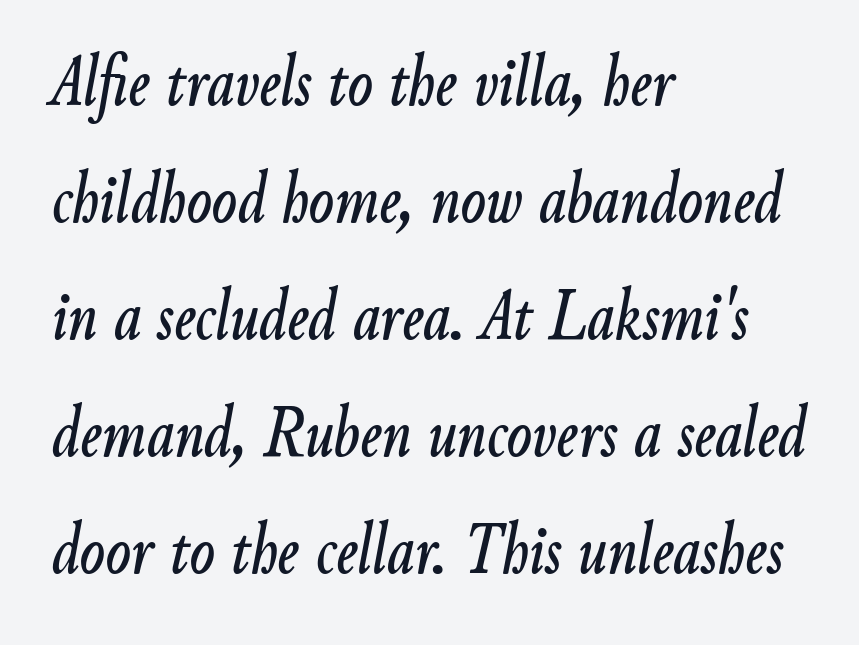
Q: Is the text italic (slanted)? A: Yes, it leans right by about 9 degrees.
Q: Is the text underlined? A: No.
Q: How is the paragraph aligned? A: Left-aligned.
Q: Is the spacing between letters normal or unusually wide? A: Normal.
Q: Is the spacing between lines tight, normal or loose? A: Normal.
Q: Width (condensed, normal, or wide)? A: Condensed.
Q: Stroke contrast? A: Low.
Q: x-height? A: Small.
Q: Monospaced? A: No.
